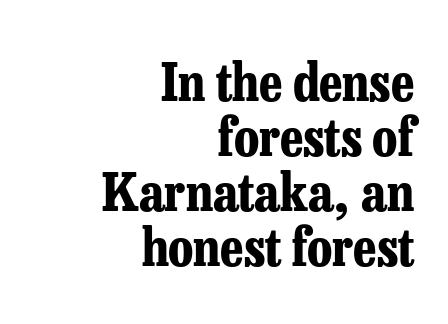
{"serif": "yes", "italic": "no", "bold": "yes", "weight": "bold", "width": "condensed", "stroke_contrast": "low", "x_height": "medium", "monospaced": "no", "underline": "no", "align": "right", "line_spacing": "tight", "line_spacing_ratio": 1.04, "letter_spacing": "normal", "letter_spacing_em": 0.0, "glyph_px": 53}
